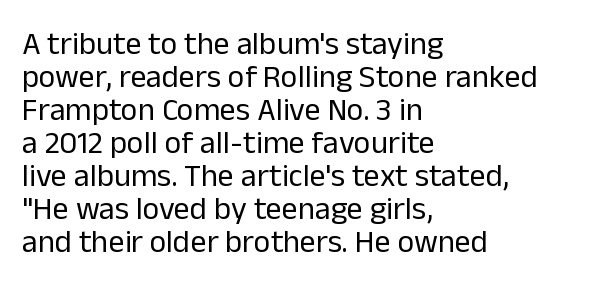
Q: Is the text bold? A: No.
Q: Is the text italic (slanted)? A: No, it is upright.
Q: Is the typeface a serif or a sans-serif typeface? A: Sans-serif.
Q: Is the text underlined? A: No.
Q: How is the paragraph aligned? A: Left-aligned.
Q: Is the spacing between letters normal or unusually wide? A: Normal.
Q: Is the spacing between lines tight, normal or loose? A: Tight.
Q: Width (condensed, normal, or wide)? A: Normal.
Q: Stroke contrast? A: Low.
Q: x-height? A: Medium.
Q: Monospaced? A: No.
